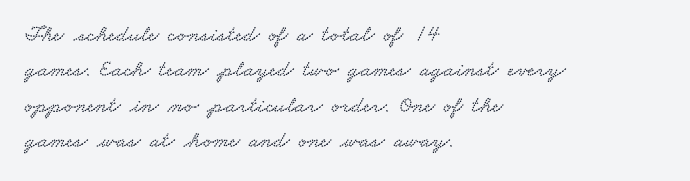
Alignment: flush left. What's the leading like? Ordinary, nothing unusual. The gaps between neighbouring characters are ordinary and unremarkable. Plain, unruled lines of type.
